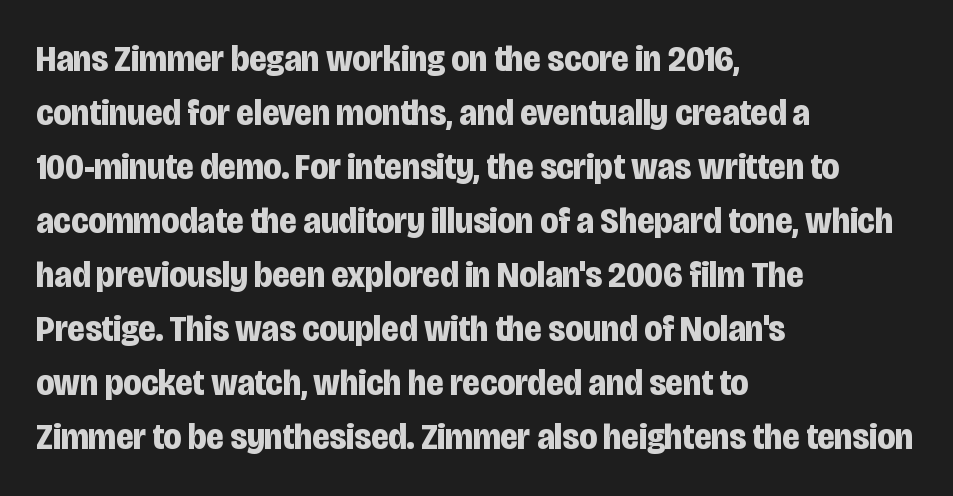
The image shows 37 px bold, condensed sans-serif type, upright; set left-aligned, normal line spacing (1.46x), normal letter spacing, not underlined; low stroke contrast and a large x-height.
